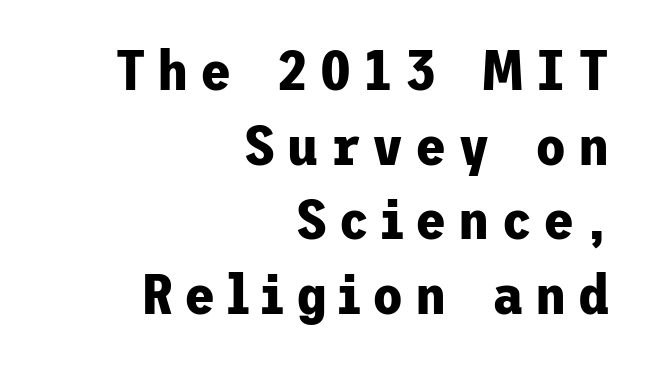
{"serif": "no", "italic": "no", "bold": "yes", "weight": "bold", "width": "normal", "stroke_contrast": "low", "x_height": "medium", "underline": "no", "align": "right", "line_spacing": "normal", "line_spacing_ratio": 1.31, "letter_spacing": "wide", "letter_spacing_em": 0.2, "glyph_px": 57}
